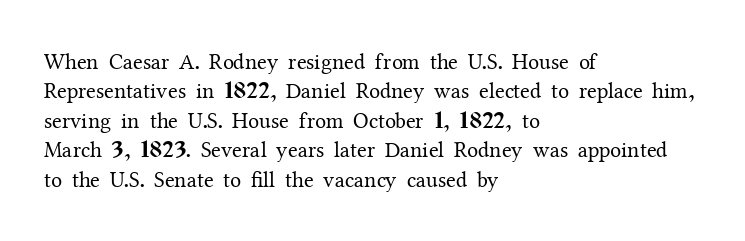
Q: Is the text bold? A: No.
Q: Is the text italic (slanted)? A: No, it is upright.
Q: Is the text underlined? A: No.
Q: How is the paragraph aligned? A: Left-aligned.
Q: Is the spacing between letters normal or unusually wide? A: Normal.
Q: Is the spacing between lines tight, normal or loose? A: Normal.
